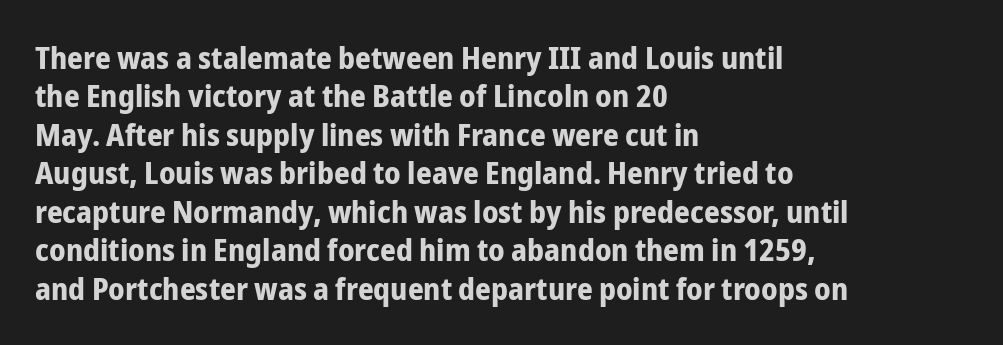
Characters follow at the spacing the type designer built in. The face used here is proportionally spaced, like ordinary book or web type. All the whitespace from short lines collects on the right. These lines were composed using upright roman letters.
